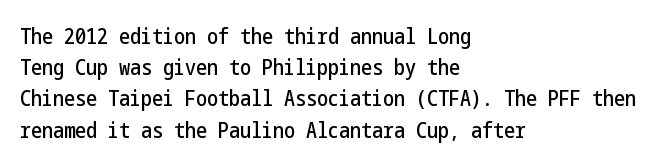
{"italic": "no", "underline": "no", "align": "left", "line_spacing": "normal", "line_spacing_ratio": 1.42, "letter_spacing": "normal", "letter_spacing_em": 0.0, "glyph_px": 22}
